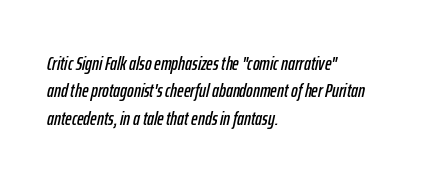
The image shows 20 px text type, italic (leaning right); set left-aligned, normal line spacing (1.37x), normal letter spacing, not underlined.
